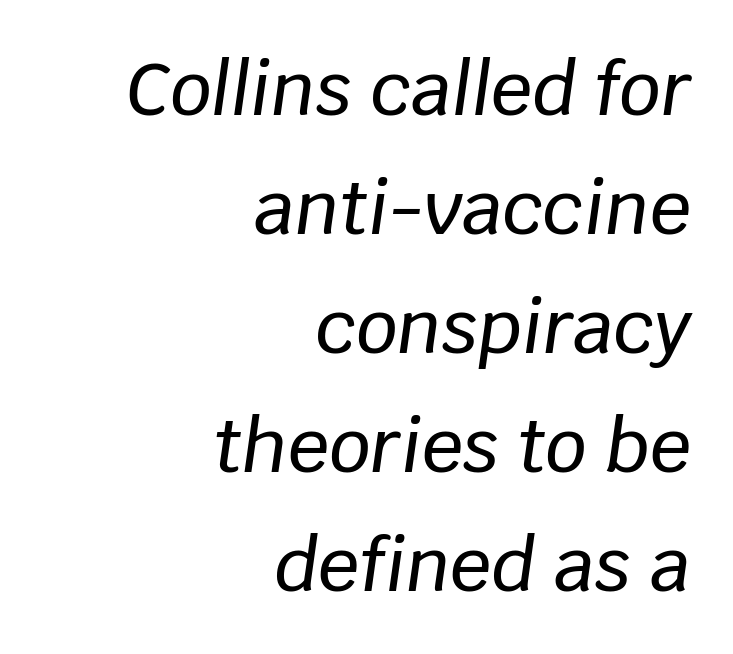
The image shows 73 px text type, italic (leaning right); set right-aligned, normal line spacing (1.63x), normal letter spacing, not underlined; low stroke contrast and a large x-height.
